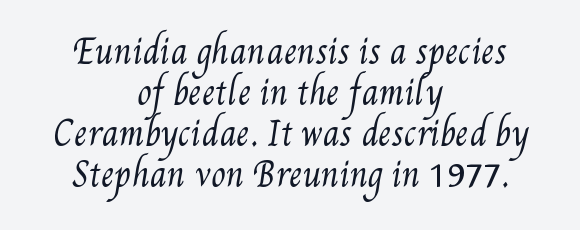
The image shows 33 px regular-weight, condensed type; set centered, line spacing 1.24x, normal letter spacing, not underlined; medium stroke contrast and a small x-height.
